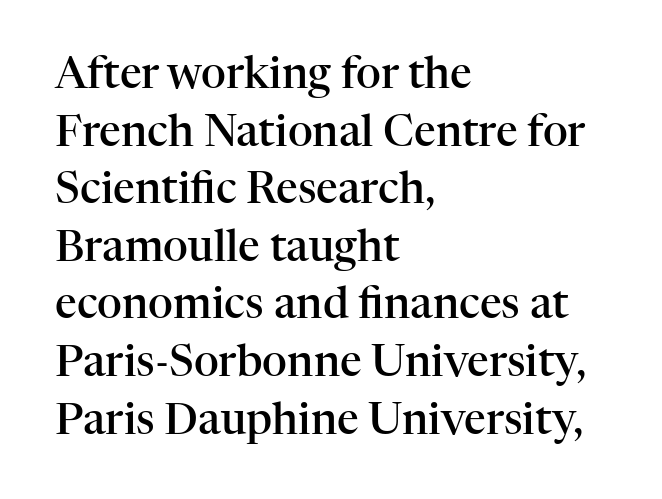
The image shows 43 px semibold serif type, upright; set left-aligned, normal line spacing (1.34x), normal letter spacing, not underlined; high stroke contrast and a medium x-height.
